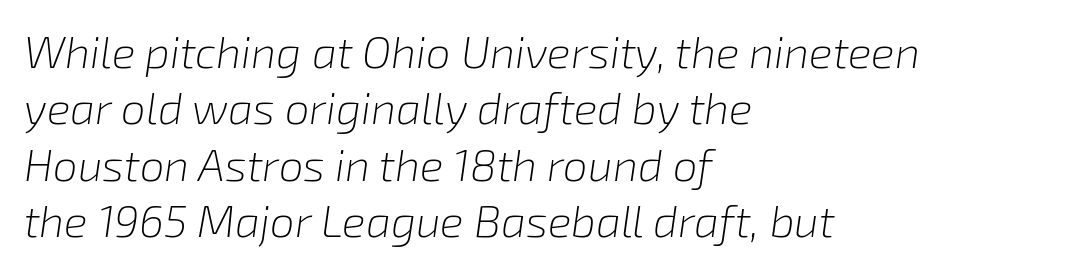
Underline: absent. Compared with a centered layout, this one pins lines to the left instead. Observe the ordinary spacing: letters are neighbours, not strangers. Is the type heavy? It reads as light-to-regular instead. Baseline-to-baseline distance is the conventional proportion of letter height.
